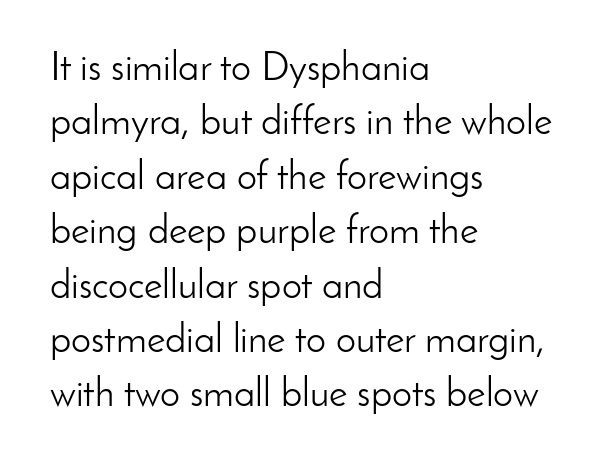
{"serif": "no", "italic": "no", "bold": "no", "weight": "light", "width": "normal", "stroke_contrast": "low", "x_height": "small", "monospaced": "no", "underline": "no", "align": "left", "line_spacing": "normal", "line_spacing_ratio": 1.36, "letter_spacing": "normal", "letter_spacing_em": 0.0, "glyph_px": 40}
